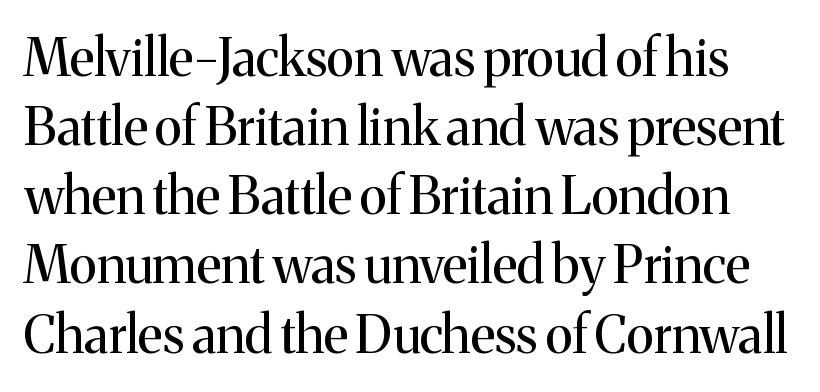
{"serif": "yes", "italic": "no", "bold": "no", "weight": "regular", "width": "normal", "stroke_contrast": "medium", "x_height": "medium", "monospaced": "no", "underline": "no", "line_spacing": "normal", "line_spacing_ratio": 1.33, "letter_spacing": "normal", "letter_spacing_em": 0.0, "glyph_px": 52}
